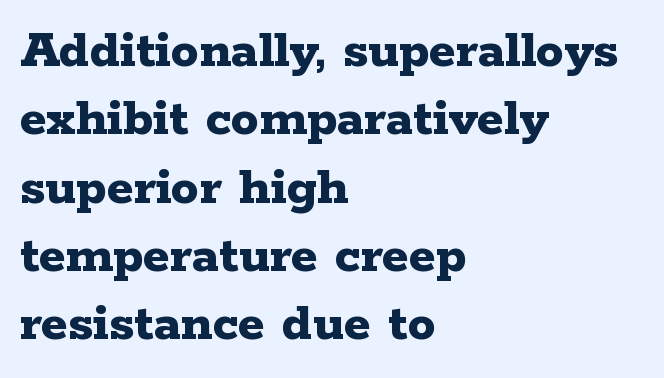
The image shows 56 px bold, wide serif type, upright; set left-aligned, line spacing 1.22x, normal letter spacing, not underlined; low stroke contrast and a medium x-height.
